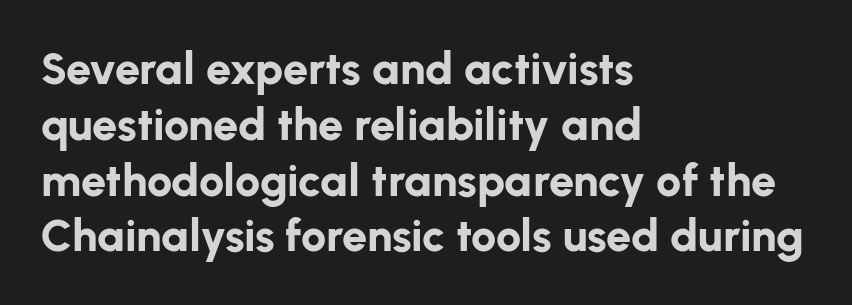
The letters stand straight up with perfectly vertical stems. Looks like regular typesetting: each glyph gets only the width it needs. Nobody drew a line under any word here. Line beginnings align vertically; line endings do not. A dark, heavy texture on the line: the type is bold.
